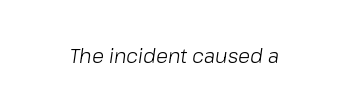
The image shows 20 px text type, italic (leaning right); set normal letter spacing, not underlined.
